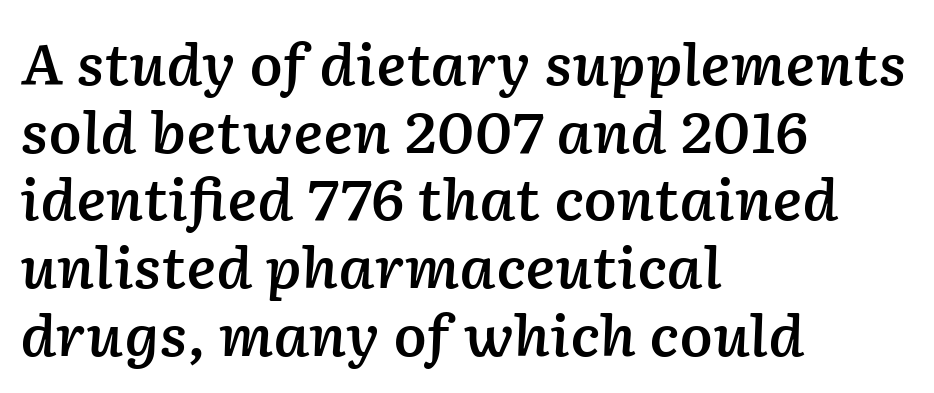
Only glyphs here, with clear space below each row. Where is the straight margin? On the left. The strokes are fattened partway — semibold, not bold. The rendering uses natural spacing where letterforms have individual widths.
